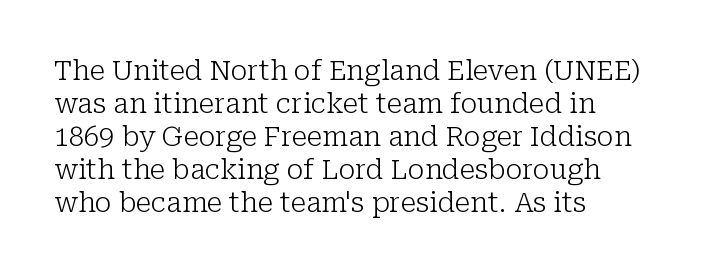
The image shows 27 px text type, upright; set left-aligned, line spacing 1.22x, normal letter spacing, not underlined.
